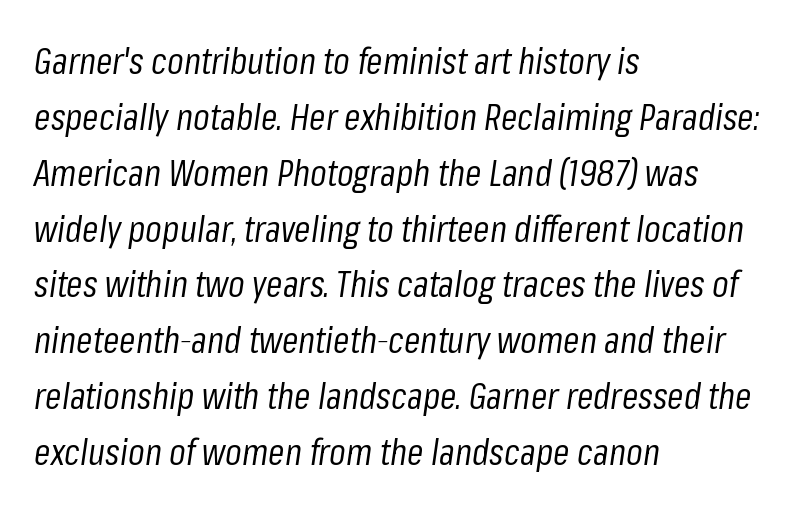
The image shows 37 px regular-weight, condensed type, italic (leaning right); set left-aligned, normal line spacing (1.51x), normal letter spacing, not underlined; low stroke contrast and a medium x-height.
